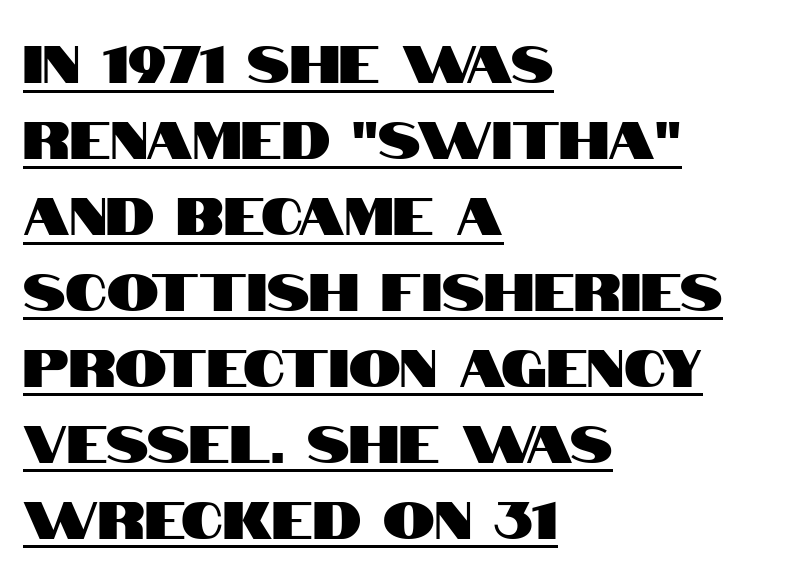
The image shows 52 px condensed sans-serif type, upright; set left-aligned, normal line spacing (1.46x), normal letter spacing, underlined; high stroke contrast and a large x-height.
